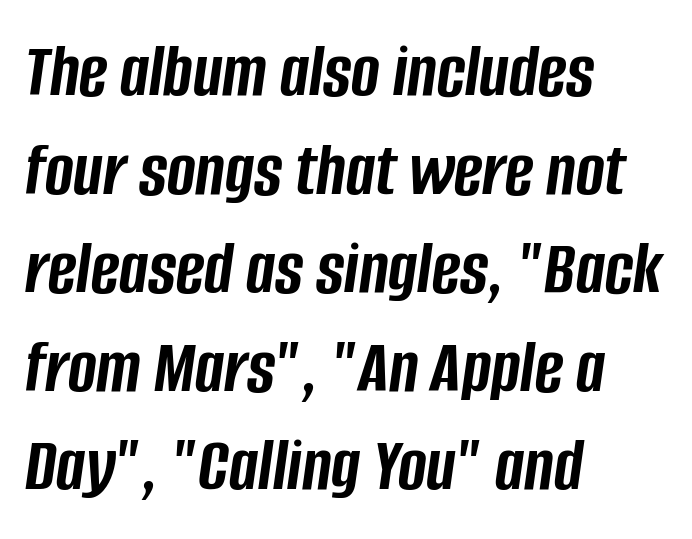
{"italic": "yes", "lean": "right", "slant_degrees": 8, "bold": "yes", "weight": "semibold", "width": "condensed", "stroke_contrast": "low", "x_height": "large", "monospaced": "no", "underline": "no", "align": "left", "line_spacing": "normal", "line_spacing_ratio": 1.28, "letter_spacing": "normal", "letter_spacing_em": 0.0, "glyph_px": 77}
